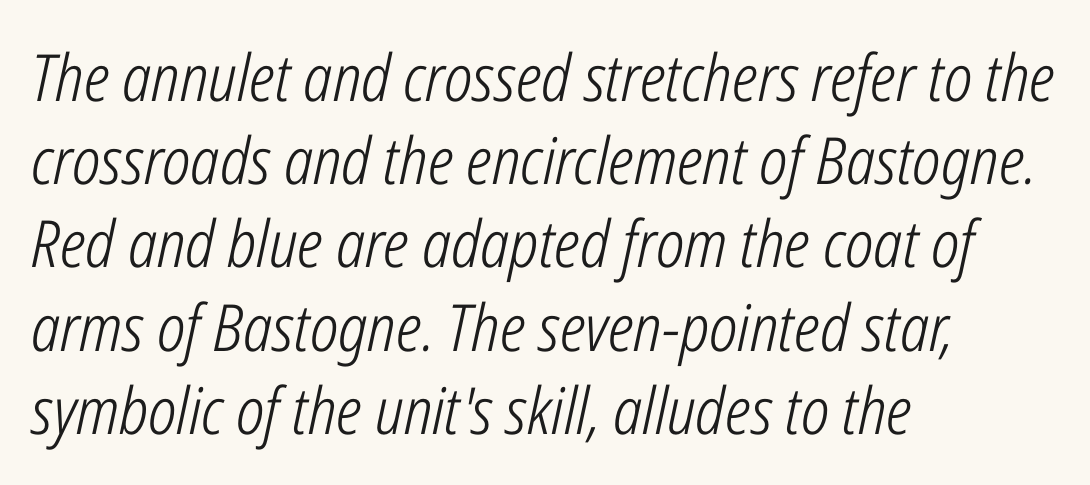
The image shows 65 px light, condensed type, italic (leaning right); set left-aligned, normal line spacing (1.28x), normal letter spacing, not underlined; low stroke contrast and a medium x-height.
